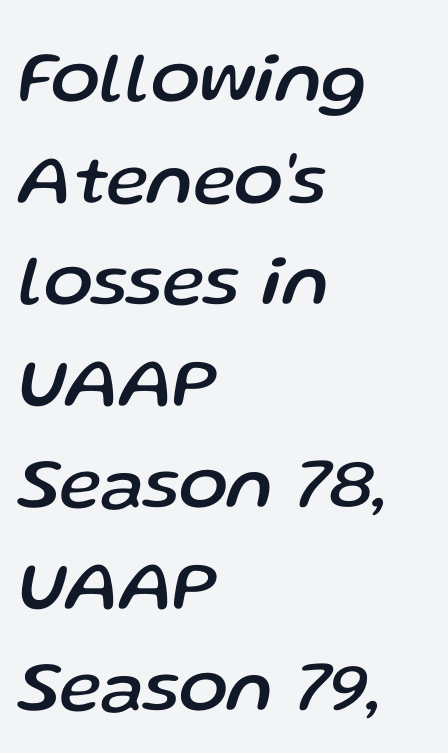
The image shows 72 px text type, italic (leaning right); set left-aligned, normal line spacing (1.41x), normal letter spacing, not underlined; low stroke contrast and a medium x-height.
